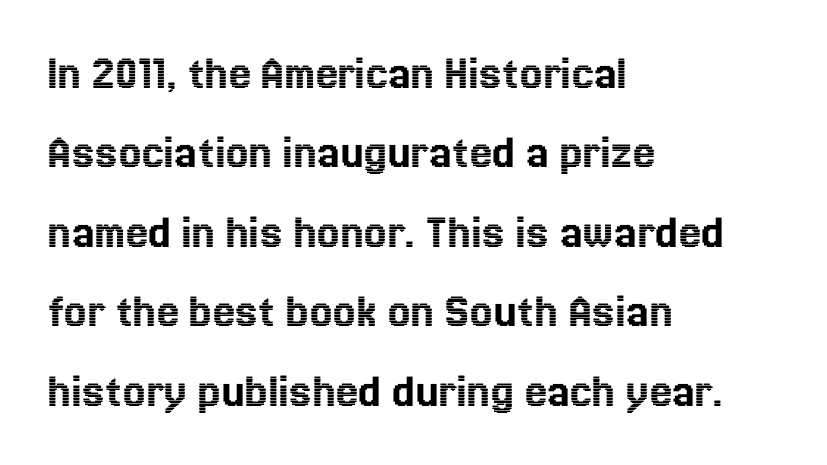
The image shows 50 px text type, upright; set left-aligned, normal line spacing (1.59x), normal letter spacing, not underlined; a medium x-height.
